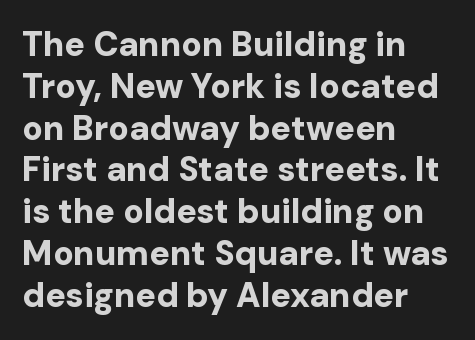
No extra tracking has been applied to these lines. The ragged edge is on the right, which tells us the setting is flush left. I'd call this a sans setting — the letters go barefoot. A roman cut, with each character standing at attention. The characters look thick and weighty, a clear bold.
